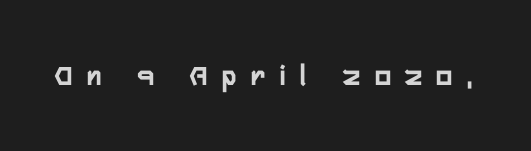
The image shows 30 px condensed sans-serif type, upright; set unusually wide letter spacing (+0.49 em), not underlined; low stroke contrast and a medium x-height.
